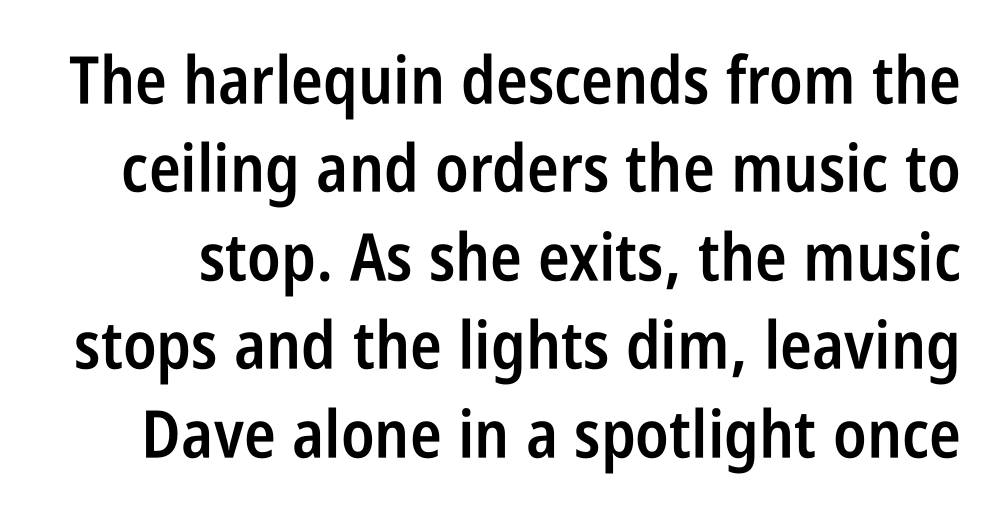
Q: Is the text bold? A: Semi-bold.
Q: Is the text italic (slanted)? A: No, it is upright.
Q: Is the typeface a serif or a sans-serif typeface? A: Sans-serif.
Q: Is the text underlined? A: No.
Q: Is the spacing between letters normal or unusually wide? A: Normal.
Q: Is the spacing between lines tight, normal or loose? A: Normal.
Q: Width (condensed, normal, or wide)? A: Condensed.
Q: Stroke contrast? A: Low.
Q: x-height? A: Large.
Q: Monospaced? A: No.
